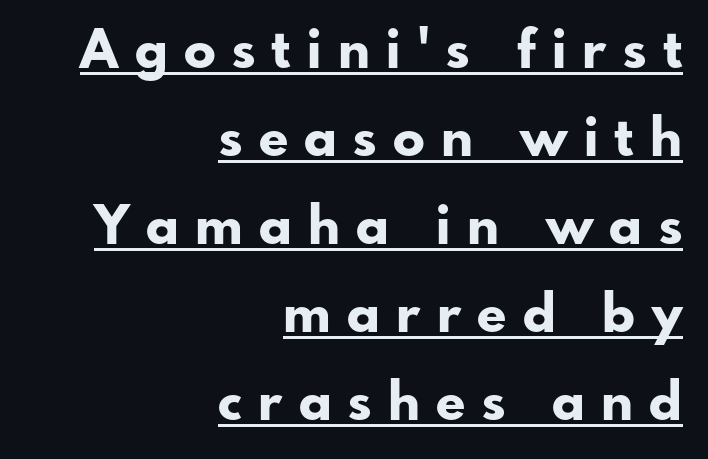
The image shows 53 px bold sans-serif type, upright; set right-aligned, normal line spacing (1.66x), unusually wide letter spacing (+0.31 em), underlined; low stroke contrast and a small x-height.
